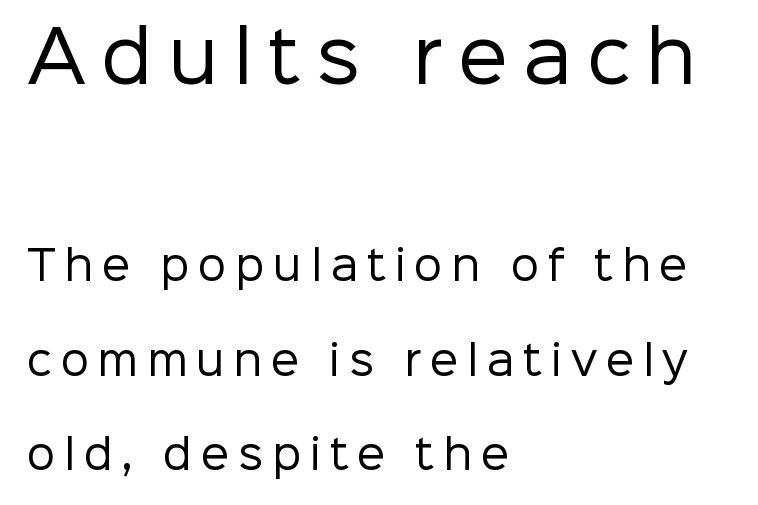
Plain, unruled lines of type. If you drew a ruler down the left edge, every line would touch it. Rendered with straight, roman letterforms. Stroke terminals: plain, sans-serif. The vertical gap from one line to the next is large. Large over small — that's the arrangement of the two blocks here.
